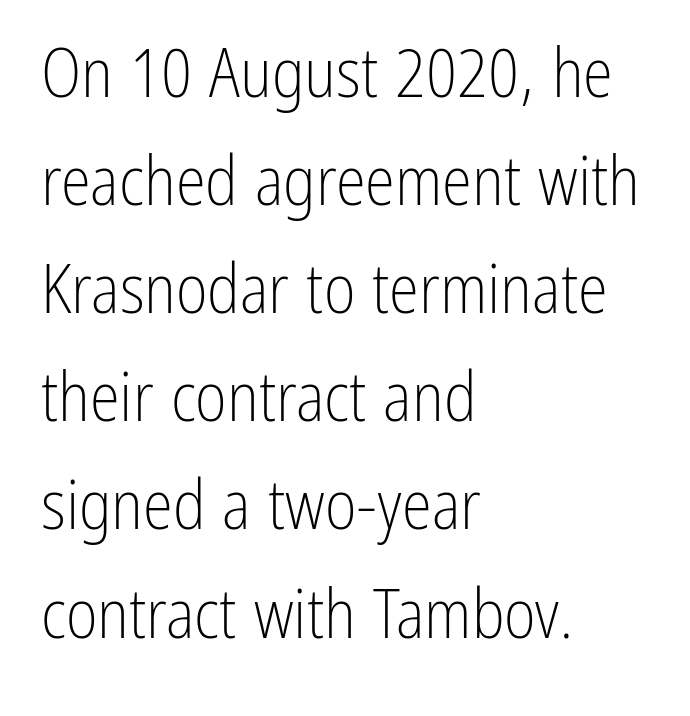
The image shows 68 px light, condensed sans-serif type, upright; set left-aligned, normal line spacing (1.59x), normal letter spacing, not underlined; low stroke contrast and a medium x-height.
